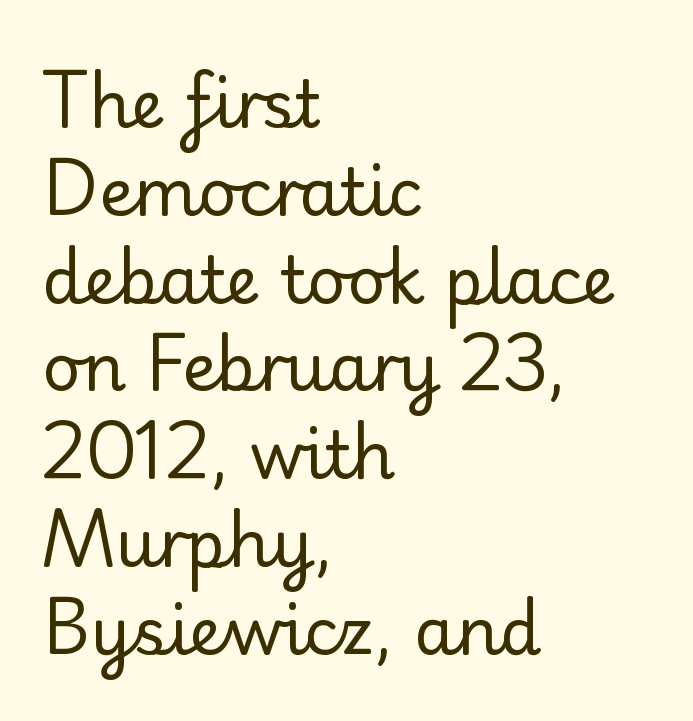
{"serif": "yes", "italic": "no", "bold": "no", "weight": "regular", "width": "normal", "stroke_contrast": "low", "x_height": "small", "monospaced": "no", "underline": "no", "align": "left", "line_spacing": "normal", "line_spacing_ratio": 1.33, "letter_spacing": "normal", "letter_spacing_em": 0.0, "glyph_px": 66}
